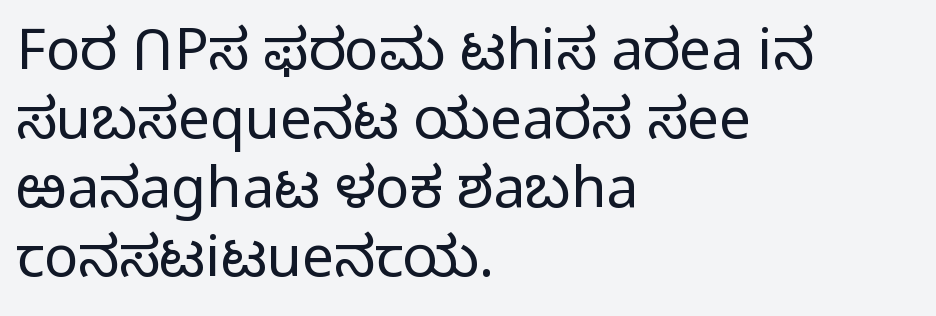
Reading down the block, your eye returns to a fixed left position each line. The type is set solid horizontally, with unmodified tracking. Nope, no serifs anywhere on these letters. Rule under the text: the space is simply empty. In terms of posture, this sample is upright.
